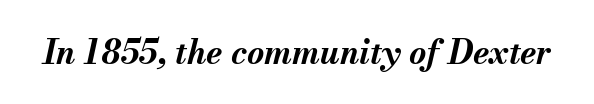
{"italic": "yes", "lean": "right", "slant_degrees": 13, "bold": "yes", "weight": "bold", "width": "normal", "stroke_contrast": "medium", "x_height": "small", "monospaced": "no", "underline": "no", "letter_spacing": "normal", "letter_spacing_em": 0.0, "glyph_px": 33}
